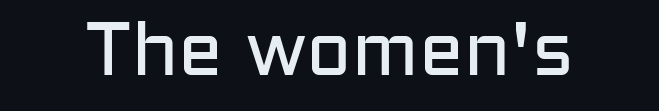
Q: Is the text bold? A: No.
Q: Is the text italic (slanted)? A: No, it is upright.
Q: Is the typeface a serif or a sans-serif typeface? A: Sans-serif.
Q: Is the text underlined? A: No.
Q: Is the spacing between letters normal or unusually wide? A: Normal.
Q: Width (condensed, normal, or wide)? A: Normal.
Q: Stroke contrast? A: Low.
Q: x-height? A: Medium.
Q: Monospaced? A: No.
